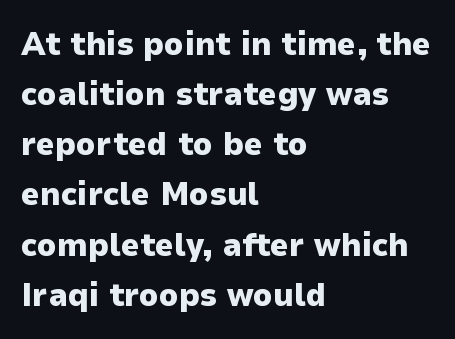
Underline: absent. Every stem runs plumb, perpendicular to the baseline. One-word summary of the alignment: left. Is this a fixed-width face? No — the glyphs have proportional, varying widths. Caption: bold face, heavy strokes.
